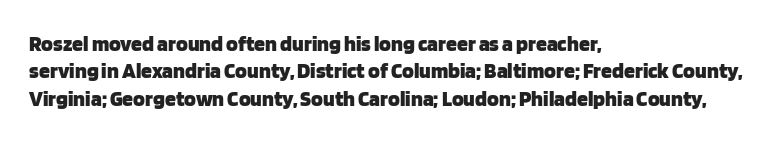
Q: Is the text bold? A: Yes.
Q: Is the text italic (slanted)? A: No, it is upright.
Q: Is the text underlined? A: No.
Q: How is the paragraph aligned? A: Left-aligned.
Q: Is the spacing between letters normal or unusually wide? A: Normal.
Q: Is the spacing between lines tight, normal or loose? A: Normal.
